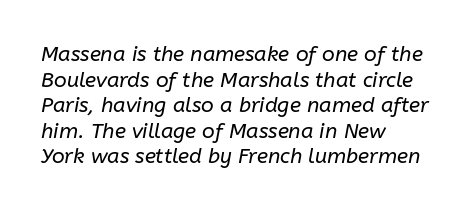
The image shows 21 px text type, italic (leaning right); set left-aligned, line spacing 1.22x, normal letter spacing, not underlined.
